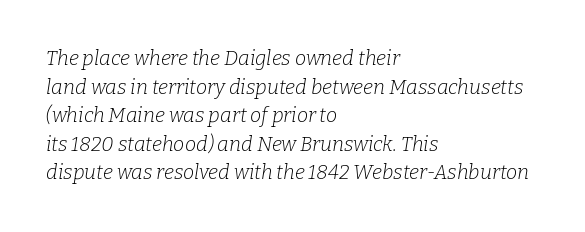
Q: Is the text bold? A: No.
Q: Is the text italic (slanted)? A: Yes, it leans right by about 9 degrees.
Q: Is the text underlined? A: No.
Q: How is the paragraph aligned? A: Left-aligned.
Q: Is the spacing between letters normal or unusually wide? A: Normal.
Q: Is the spacing between lines tight, normal or loose? A: Normal.
